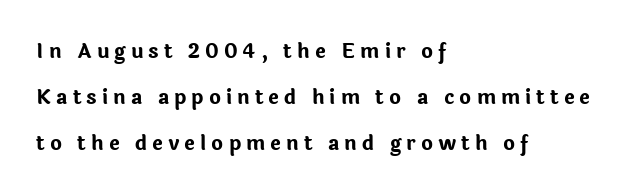
{"italic": "no", "bold": "yes", "underline": "no", "align": "left", "line_spacing": "loose", "line_spacing_ratio": 2.3, "letter_spacing": "wide", "letter_spacing_em": 0.25, "glyph_px": 20}
